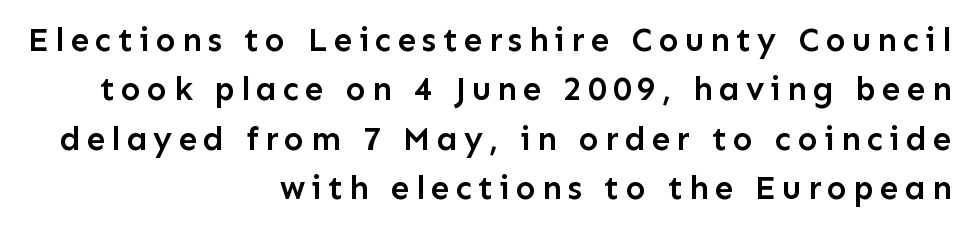
{"serif": "no", "italic": "no", "bold": "semi", "weight": "semibold", "width": "normal", "stroke_contrast": "low", "x_height": "medium", "monospaced": "no", "underline": "no", "align": "right", "line_spacing": "normal", "line_spacing_ratio": 1.5, "glyph_px": 33}
